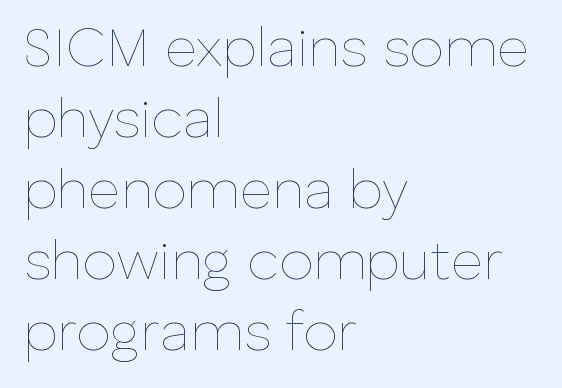
{"italic": "no", "bold": "no", "weight": "thin", "width": "normal", "stroke_contrast": "low", "x_height": "medium", "monospaced": "no", "underline": "no", "align": "left", "line_spacing": "normal", "line_spacing_ratio": 1.29, "letter_spacing": "normal", "letter_spacing_em": 0.0, "glyph_px": 55}
